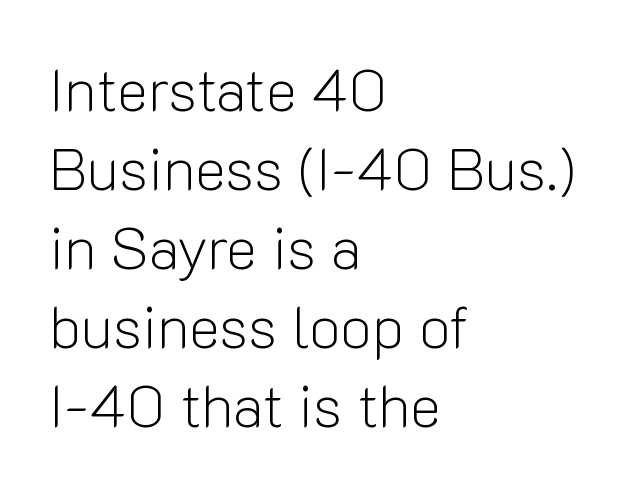
These lines are rendered in a variable-pitch font. Nobody touched the tracking dial on this one. A roman cut, with each character standing at attention. On a weight scale, this lands at 450 or below.
